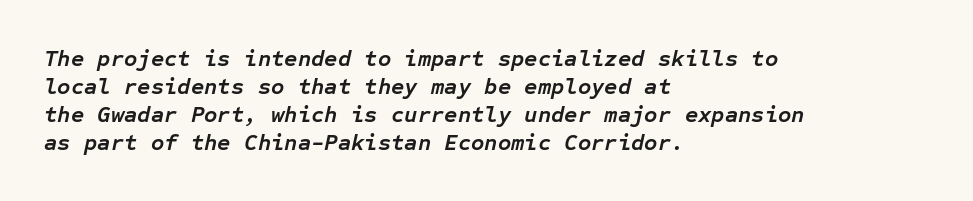
Q: Is the text bold? A: Yes.
Q: Is the text italic (slanted)? A: Yes, it leans right by about 12 degrees.
Q: Is the text underlined? A: No.
Q: How is the paragraph aligned? A: Left-aligned.
Q: Is the spacing between letters normal or unusually wide? A: Normal.
